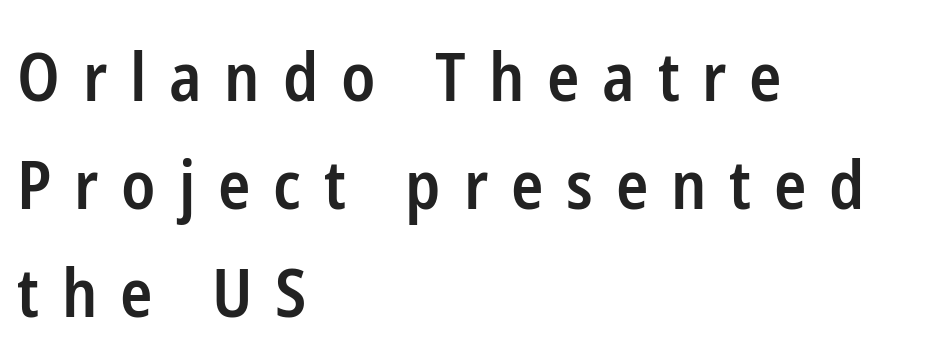
Q: Is the text bold? A: Semi-bold.
Q: Is the text italic (slanted)? A: No, it is upright.
Q: Is the typeface a serif or a sans-serif typeface? A: Sans-serif.
Q: Is the text underlined? A: No.
Q: How is the paragraph aligned? A: Left-aligned.
Q: Is the spacing between letters normal or unusually wide? A: Unusually wide.
Q: Is the spacing between lines tight, normal or loose? A: Normal.
Q: Width (condensed, normal, or wide)? A: Condensed.
Q: Stroke contrast? A: Low.
Q: x-height? A: Medium.
Q: Monospaced? A: No.
